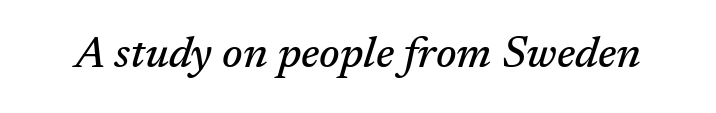
The image shows 44 px serif type, italic (leaning right); set normal letter spacing, not underlined; medium stroke contrast and a medium x-height.
